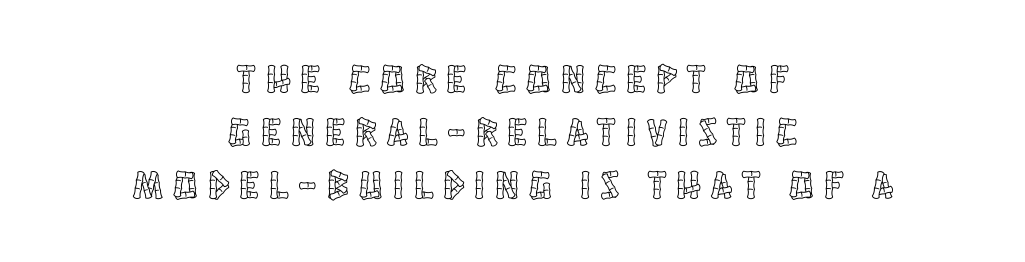
Q: Is the text italic (slanted)? A: No, it is upright.
Q: Is the text underlined? A: No.
Q: How is the paragraph aligned? A: Centered.
Q: Is the spacing between letters normal or unusually wide? A: Unusually wide.
Q: Is the spacing between lines tight, normal or loose? A: Normal.
Q: Width (condensed, normal, or wide)? A: Condensed.
Q: x-height? A: Large.
Q: Monospaced? A: No.
